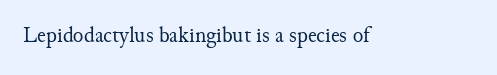
The space directly below the letters is spotless. Quick note: not italic, upright. The line texture is even and compact thanks to regular tracking. These glyphs show unthickened strokes, regular width or finer.
